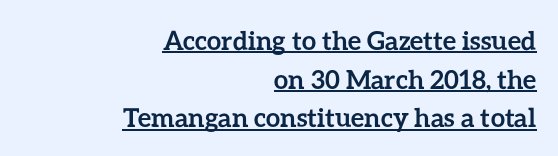
{"italic": "no", "bold": "yes", "underline": "yes", "align": "right", "line_spacing": "normal", "line_spacing_ratio": 1.49, "letter_spacing": "normal", "letter_spacing_em": 0.0, "glyph_px": 26}
